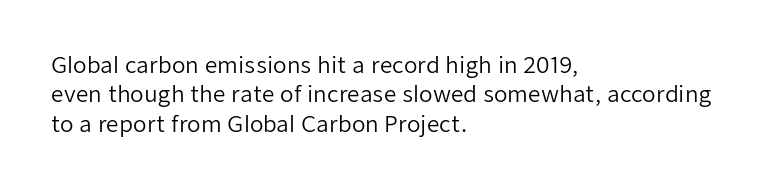
The image shows 22 px text type, upright; set left-aligned, normal line spacing (1.33x), normal letter spacing, not underlined.
